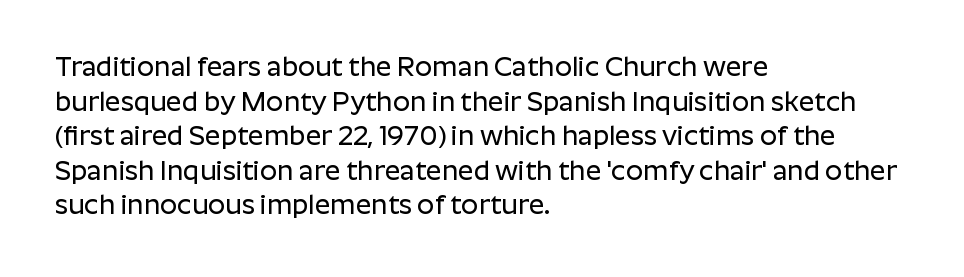
You could call the tracking neutral — neither tight nor loose. Interline gaps are of average width in this sample. The zone under the glyphs is completely vacant. A classic flush-left, rag-right setting is used for this passage. Style check: upright.
